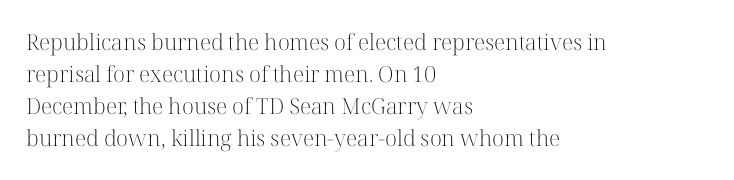
{"italic": "no", "bold": "no", "underline": "no", "align": "left", "line_spacing": "normal", "line_spacing_ratio": 1.46, "letter_spacing": "normal", "letter_spacing_em": 0.0, "glyph_px": 22}
